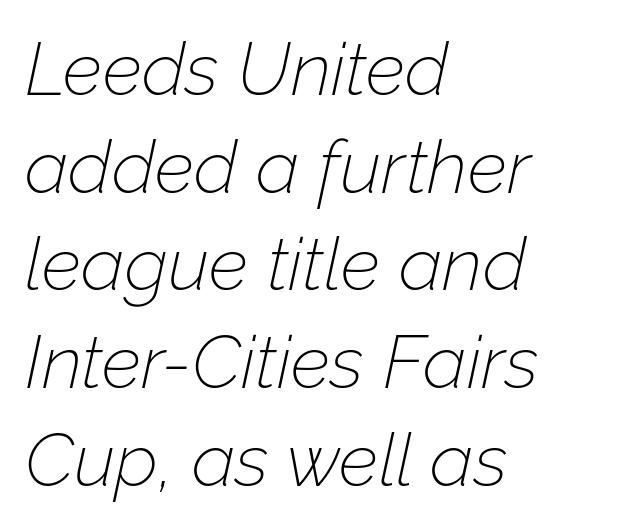
The image shows 74 px thin type, italic (leaning right); set left-aligned, normal line spacing (1.32x), normal letter spacing, not underlined; low stroke contrast and a medium x-height.
